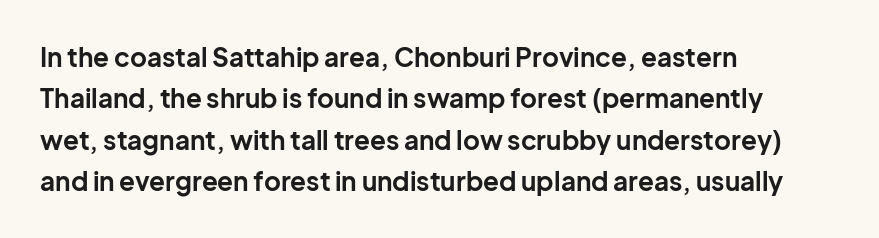
The image shows 26 px bold type, upright; set left-aligned, normal line spacing (1.59x), normal letter spacing, not underlined.
